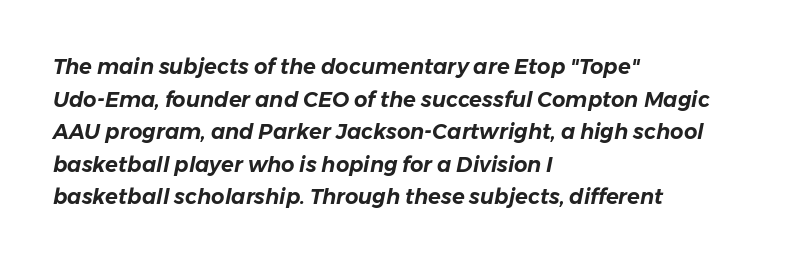
Q: Is the text italic (slanted)? A: Yes, it leans right by about 11 degrees.
Q: Is the text underlined? A: No.
Q: How is the paragraph aligned? A: Left-aligned.
Q: Is the spacing between letters normal or unusually wide? A: Normal.
Q: Is the spacing between lines tight, normal or loose? A: Normal.
